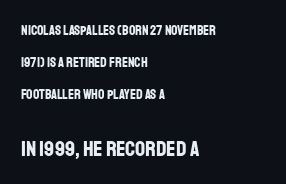
The image shows 22 px bold type, upright; set left-aligned, loose line spacing (2.29x), normal letter spacing, not underlined; the second (bottom) block is 1.57x larger.
